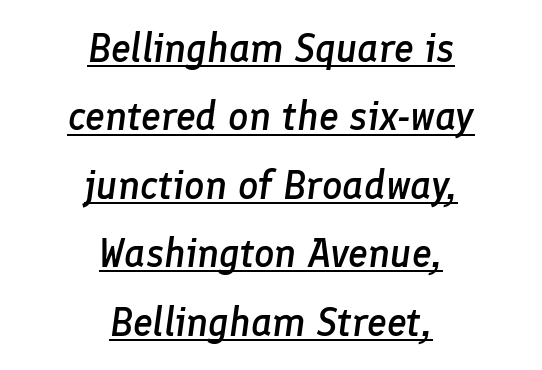
The axis of the letterforms is tilted away from vertical. Students, this is semibold: more ink than regular, less than bold. Each letter keeps its own natural width here, so spacing adapts to shape. The rendering positions every line midway between the sides.
